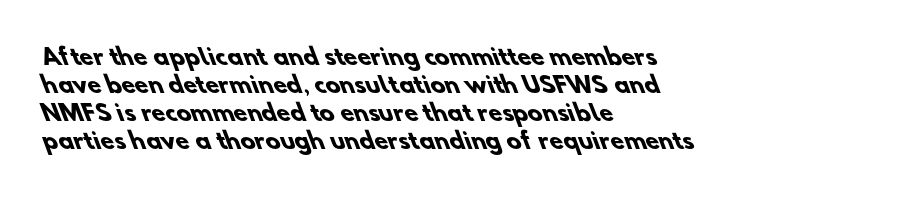
{"bold": "yes", "underline": "no", "align": "left", "line_spacing": "normal", "line_spacing_ratio": 1.27, "letter_spacing": "normal", "letter_spacing_em": 0.0, "glyph_px": 22}
